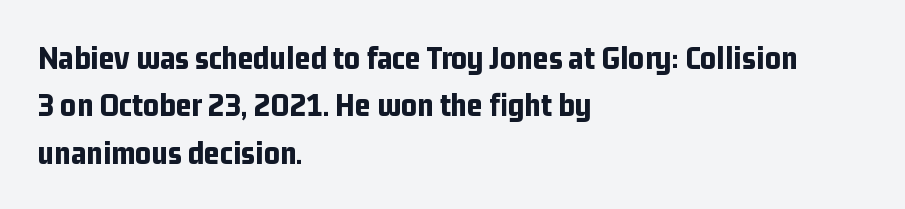
{"serif": "no", "italic": "no", "bold": "yes", "weight": "bold", "width": "condensed", "stroke_contrast": "low", "x_height": "medium", "monospaced": "no", "underline": "no", "align": "left", "line_spacing": "normal", "line_spacing_ratio": 1.39, "letter_spacing": "normal", "letter_spacing_em": 0.0, "glyph_px": 34}
